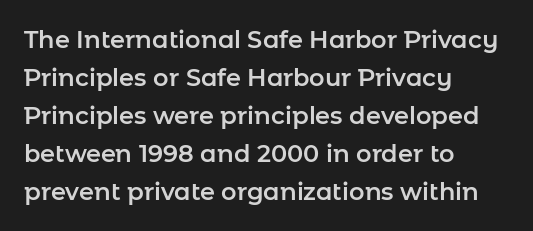
The image shows 24 px text type, upright; set left-aligned, normal line spacing (1.58x), normal letter spacing, not underlined.
